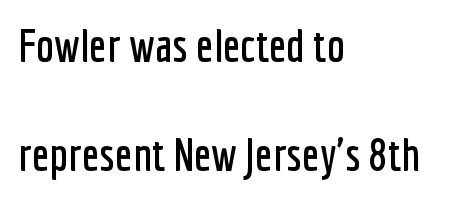
The image shows 46 px condensed sans-serif type, upright; set left-aligned, loose line spacing (2.38x), normal letter spacing, not underlined; low stroke contrast and a medium x-height.
